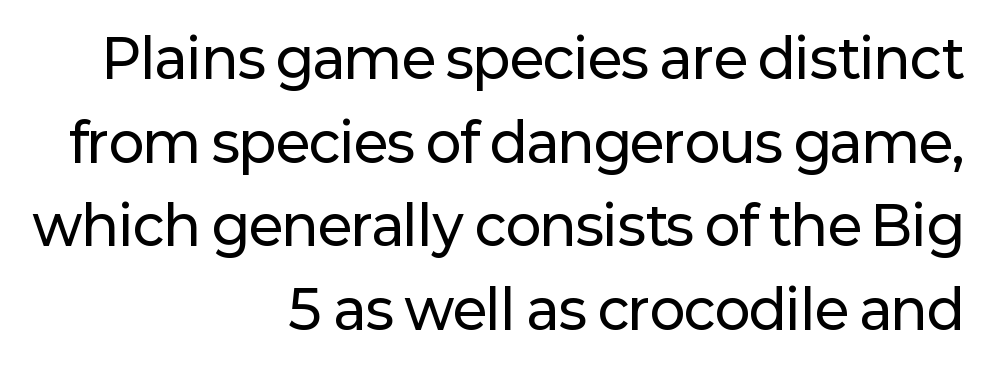
The image shows 53 px sans-serif type, upright; set right-aligned, normal line spacing (1.58x), normal letter spacing, not underlined; low stroke contrast and a medium x-height.
